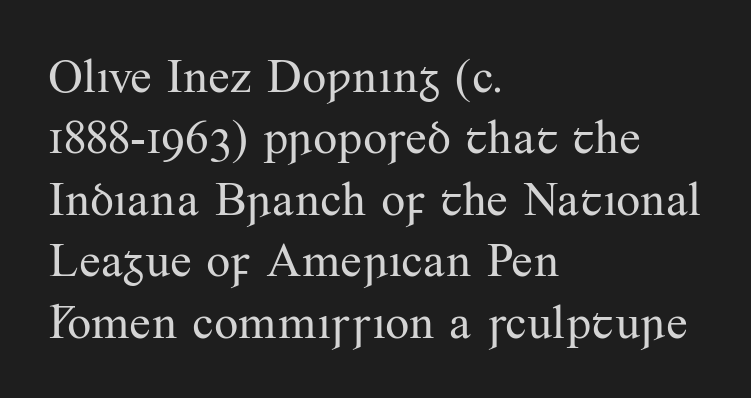
The image shows 48 px regular-weight serif type, upright; set left-aligned, normal line spacing (1.28x), normal letter spacing, not underlined; medium stroke contrast and a small x-height.
